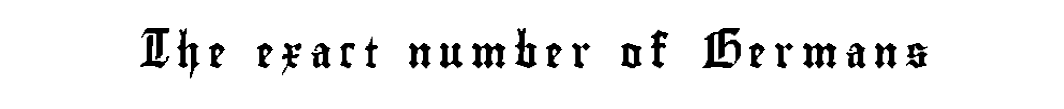
{"serif": "no", "italic": "no", "width": "condensed", "stroke_contrast": "low", "x_height": "small", "monospaced": "no", "underline": "no", "letter_spacing": "wide", "letter_spacing_em": 0.25, "glyph_px": 30}
